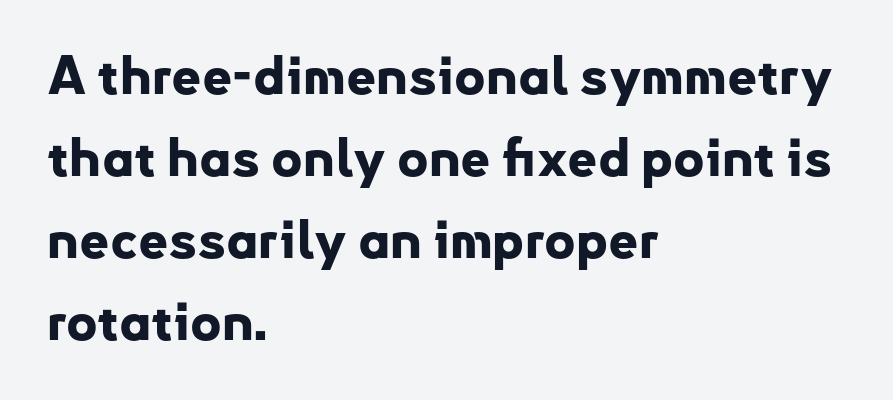
In terms of weight, the rendering is a true, heavy bold. Leading: standard. You could call the tracking neutral — neither tight nor loose. You could not count columns in this text — the font is proportionally spaced. Horizontal alignment here is leftward, the default for most running prose. The glyphs are unaccompanied by any horizontal stroke below them.
